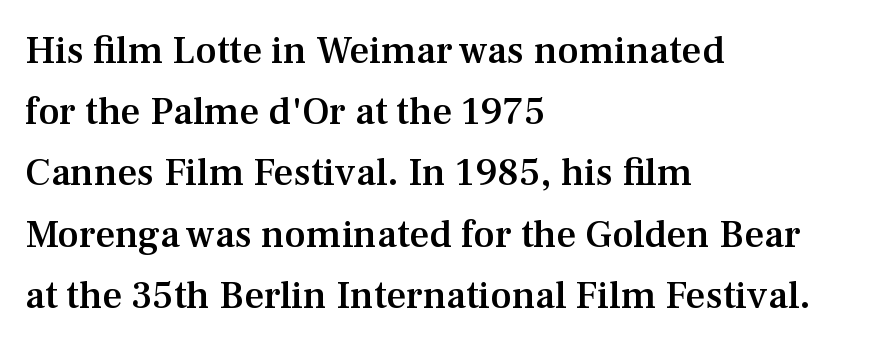
Has an underline been added? It has not. The passage shown stacks its lines at a standard gap. The line texture is even and compact thanks to regular tracking. How heavy is the stroke? Medium-heavy — a semibold, shy of bold. The rendering shows small feet on the letterforms — a serif design. The compositor pushed each line to the left boundary.
